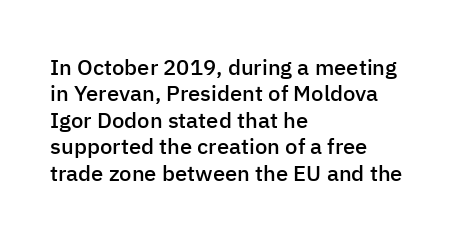
{"italic": "no", "bold": "semi", "underline": "no", "align": "left", "line_spacing_ratio": 1.2, "letter_spacing": "normal", "letter_spacing_em": 0.0, "glyph_px": 22}
